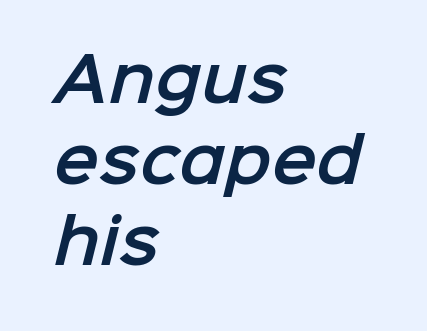
You could not count columns in this text — the font is proportionally spaced. Baseline-to-baseline distance is the conventional proportion of letter height. Short note: letters normally spaced. Which margin do the lines hug? The left one — the right edge is uneven. No feet cap the strokes, marking this as sans-serif type. The words here are not underlined.
